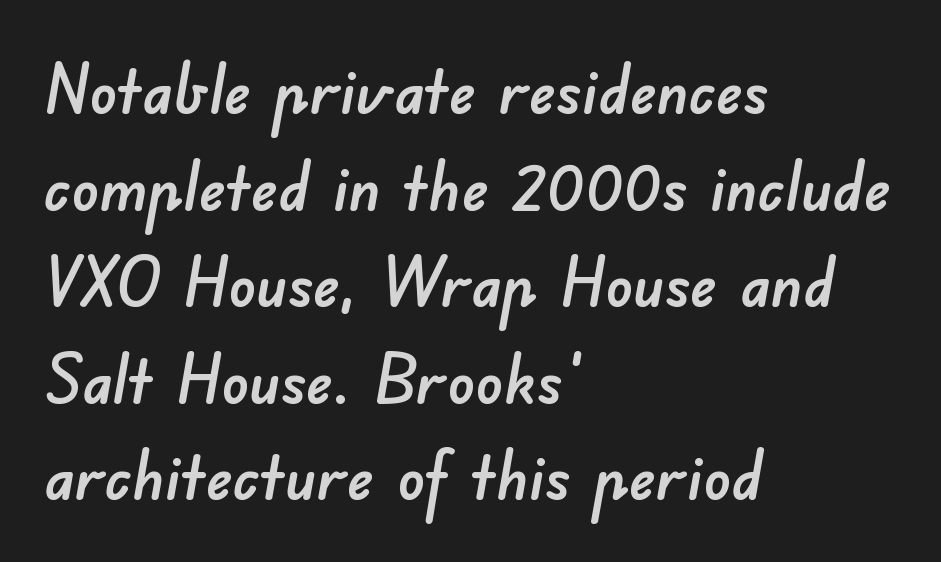
The image shows 68 px sans-serif type; set left-aligned, normal line spacing (1.42x), normal letter spacing, not underlined; low stroke contrast and a small x-height.
